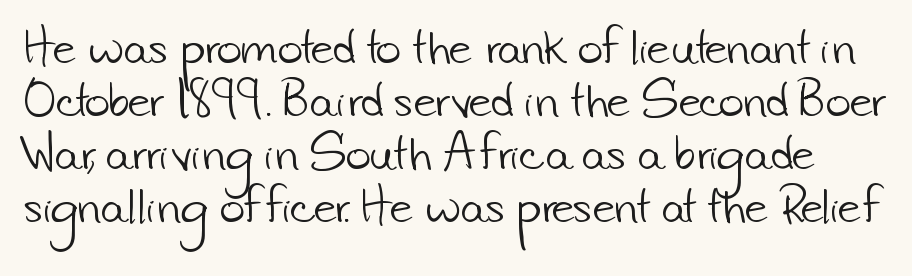
Q: Is the text bold? A: No.
Q: Is the typeface a serif or a sans-serif typeface? A: Sans-serif.
Q: Is the text underlined? A: No.
Q: Is the spacing between letters normal or unusually wide? A: Normal.
Q: Width (condensed, normal, or wide)? A: Normal.
Q: Stroke contrast? A: Low.
Q: x-height? A: Small.
Q: Monospaced? A: No.
